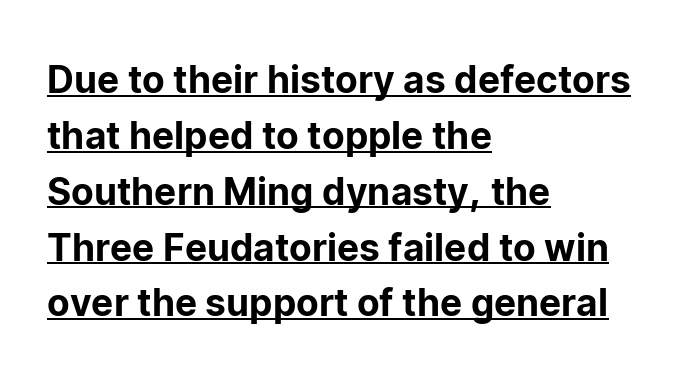
{"serif": "no", "italic": "no", "width": "normal", "stroke_contrast": "low", "x_height": "medium", "monospaced": "no", "underline": "yes", "align": "left", "line_spacing": "normal", "line_spacing_ratio": 1.51, "letter_spacing": "normal", "letter_spacing_em": 0.0, "glyph_px": 37}
